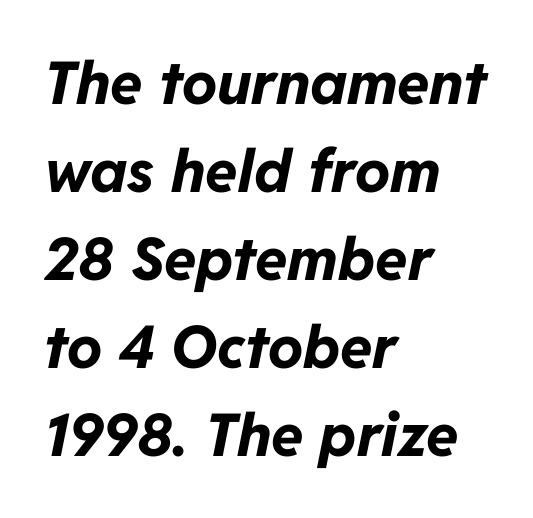
Q: Is the text bold? A: Yes.
Q: Is the text italic (slanted)? A: Yes, it leans right by about 11 degrees.
Q: Is the text underlined? A: No.
Q: How is the paragraph aligned? A: Left-aligned.
Q: Is the spacing between letters normal or unusually wide? A: Normal.
Q: Is the spacing between lines tight, normal or loose? A: Normal.
Q: Width (condensed, normal, or wide)? A: Normal.
Q: Stroke contrast? A: Low.
Q: x-height? A: Medium.
Q: Monospaced? A: No.
